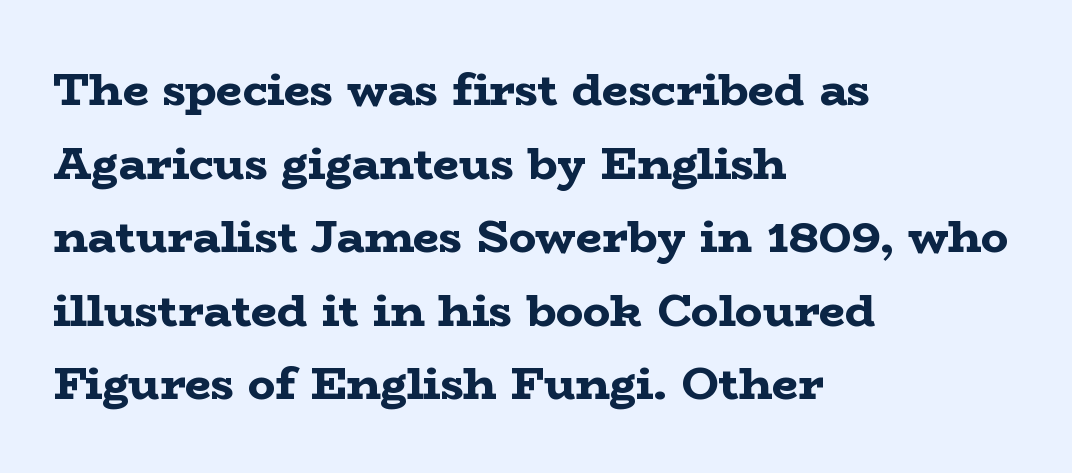
A typesetter would mark this as roman, not italic. This sample has the flowing, uneven cadence of proportional lettering. The compositor pushed each line to the left boundary. Descenders are the only things crossing below the line. Pretty heavy lettering here — definitely bold.
